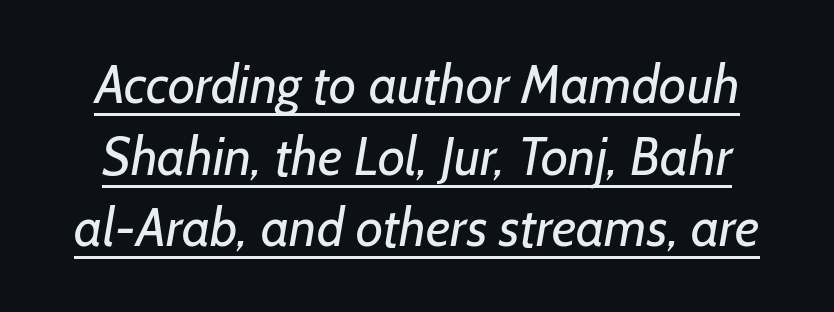
The image shows 53 px regular-weight sans-serif type; set normal line spacing (1.35x), normal letter spacing, underlined; low stroke contrast and a medium x-height.
